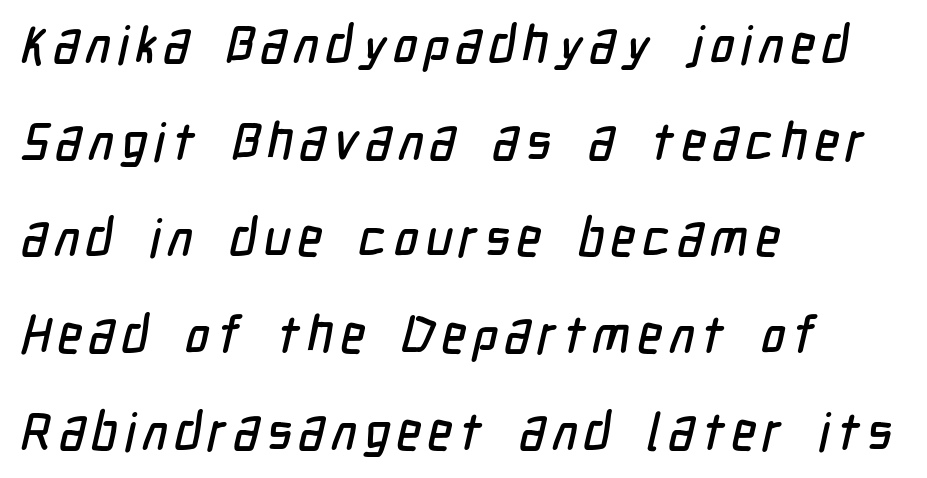
{"serif": "no", "width": "condensed", "stroke_contrast": "low", "x_height": "medium", "monospaced": "no", "underline": "no", "align": "left", "line_spacing_ratio": 1.86, "glyph_px": 52}
